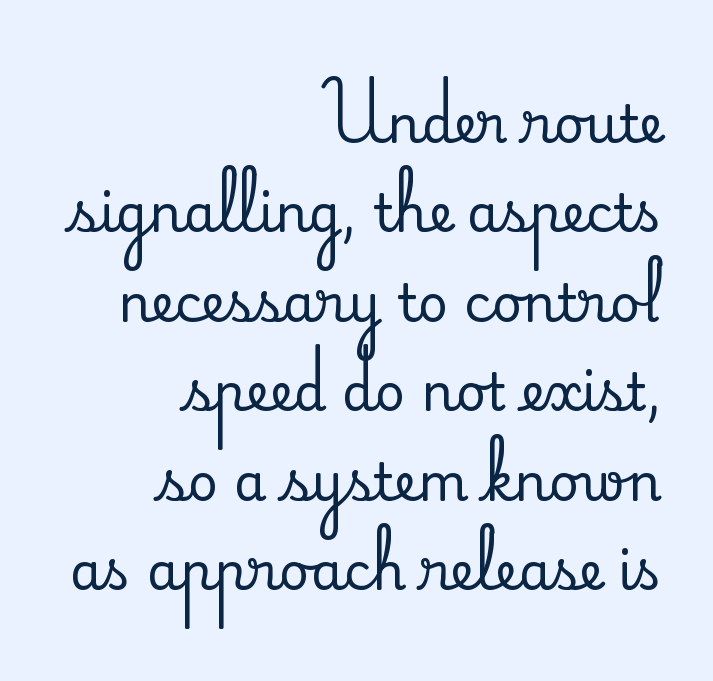
Q: Is the text italic (slanted)? A: No, it is upright.
Q: Is the typeface a serif or a sans-serif typeface? A: Serif.
Q: Is the text underlined? A: No.
Q: How is the paragraph aligned? A: Right-aligned.
Q: Is the spacing between letters normal or unusually wide? A: Normal.
Q: Width (condensed, normal, or wide)? A: Normal.
Q: Stroke contrast? A: Medium.
Q: x-height? A: Small.
Q: Monospaced? A: No.
